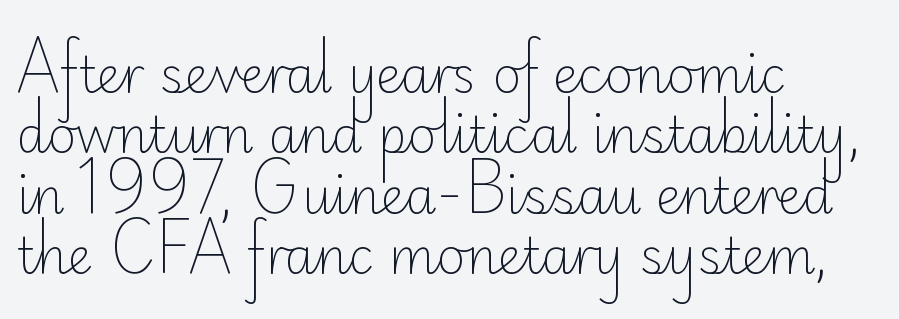
The image shows 49 px light sans-serif type, upright; set left-aligned, line spacing 1.23x, normal letter spacing, not underlined; low stroke contrast and a small x-height.
